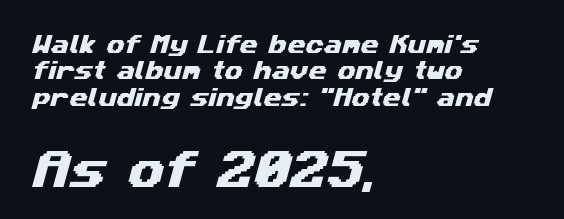
Glance below the letters and you will spot only blank space. Nobody touched the tracking dial on this one. Block two is the big one; block one sits smaller above it. Proportional: the letters do not fall into vertical columns. This sample keeps an unexceptional amount of space between lines.
